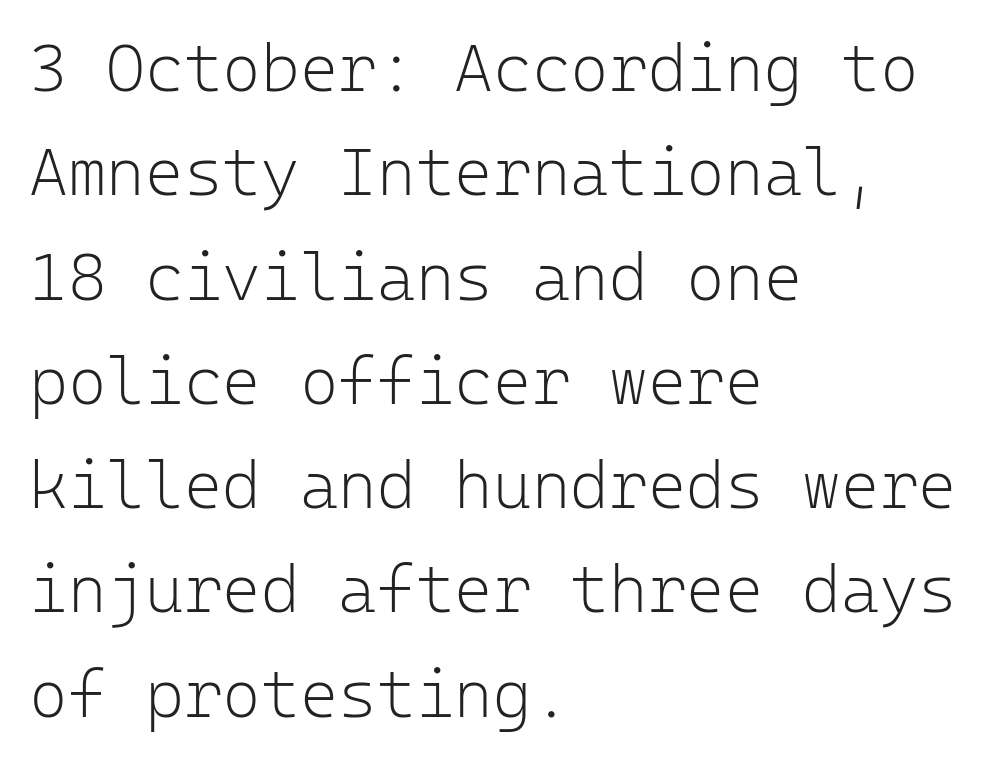
Q: Is the text bold? A: No.
Q: Is the text italic (slanted)? A: No, it is upright.
Q: Is the typeface a serif or a sans-serif typeface? A: Sans-serif.
Q: Is the text underlined? A: No.
Q: How is the paragraph aligned? A: Left-aligned.
Q: Is the spacing between letters normal or unusually wide? A: Normal.
Q: Is the spacing between lines tight, normal or loose? A: Normal.
Q: Width (condensed, normal, or wide)? A: Normal.
Q: Stroke contrast? A: Low.
Q: x-height? A: Medium.
Q: Monospaced? A: Yes.
